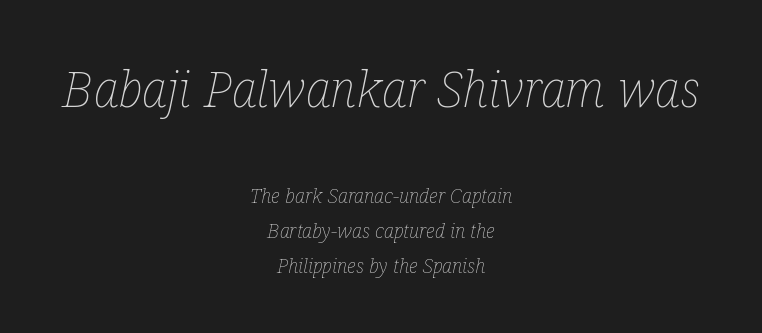
Q: Is the text bold? A: No.
Q: Is the text italic (slanted)? A: Yes, it leans right by about 12 degrees.
Q: Is the text underlined? A: No.
Q: How is the paragraph aligned? A: Centered.
Q: Is the spacing between letters normal or unusually wide? A: Normal.
Q: Which block of text is set in a larger size, the first (top) or the second (bottom)? A: The first (top) one.
Q: Width (condensed, normal, or wide)? A: Condensed.
Q: Stroke contrast? A: Low.
Q: x-height? A: Medium.
Q: Monospaced? A: No.
